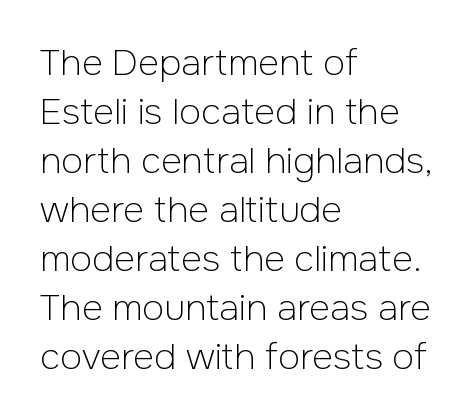
{"serif": "no", "italic": "no", "bold": "no", "weight": "light", "width": "normal", "stroke_contrast": "low", "x_height": "medium", "monospaced": "no", "underline": "no", "align": "left", "line_spacing": "normal", "line_spacing_ratio": 1.36, "letter_spacing": "normal", "letter_spacing_em": 0.0, "glyph_px": 36}
